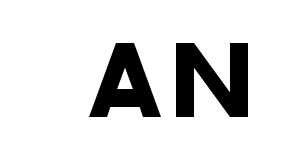
The image shows 72 px wide sans-serif type; set not underlined; low stroke contrast and a large x-height.
